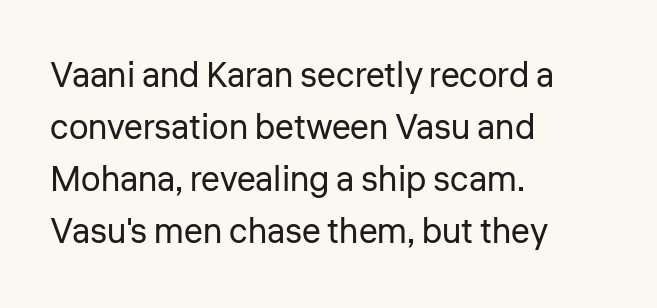
Q: Is the text bold? A: No.
Q: Is the text italic (slanted)? A: No, it is upright.
Q: Is the typeface a serif or a sans-serif typeface? A: Sans-serif.
Q: Is the text underlined? A: No.
Q: How is the paragraph aligned? A: Left-aligned.
Q: Is the spacing between letters normal or unusually wide? A: Normal.
Q: Is the spacing between lines tight, normal or loose? A: Normal.
Q: Width (condensed, normal, or wide)? A: Normal.
Q: Stroke contrast? A: Low.
Q: x-height? A: Medium.
Q: Monospaced? A: No.
